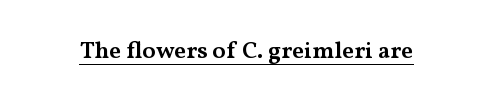
{"italic": "no", "bold": "semi", "underline": "yes", "letter_spacing": "normal", "letter_spacing_em": 0.0, "glyph_px": 24}
